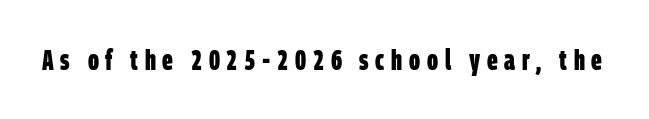
The rendering shows plain stroke endings on the letterforms — a sans-serif design. Any mark beneath the type? The region is blank. Notice how thick the strokes are: this is what a full bold looks like. The letterforms stand isolated, each surrounded by extra space. You could not count columns in this text — the font is proportionally spaced.
